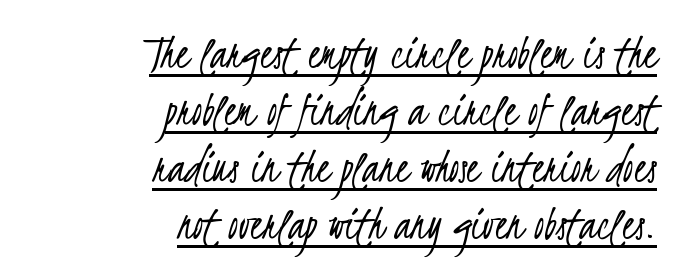
Caption: multi-line text, flush right, ragged left. Stem width sits at or under what a default text font uses. Reading down the column, the eye jumps only a short way to each next line. The type is set solid horizontally, with unmodified tracking.
